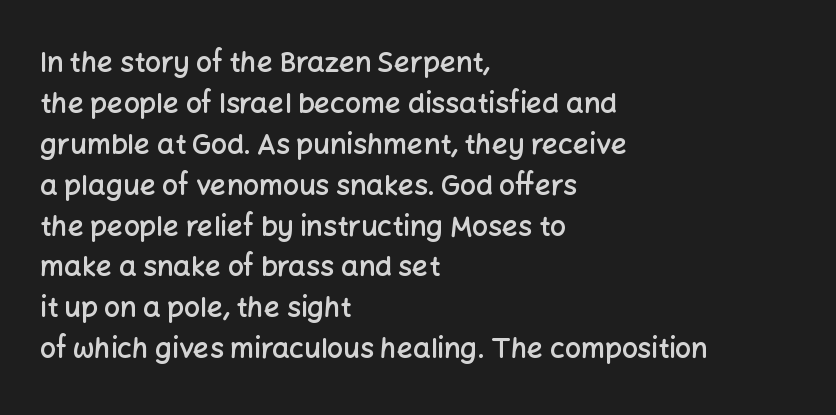
{"serif": "no", "italic": "no", "bold": "semi", "weight": "semibold", "width": "normal", "stroke_contrast": "low", "x_height": "medium", "monospaced": "no", "underline": "no", "align": "left", "line_spacing": "normal", "line_spacing_ratio": 1.46, "letter_spacing": "normal", "letter_spacing_em": 0.0, "glyph_px": 28}
